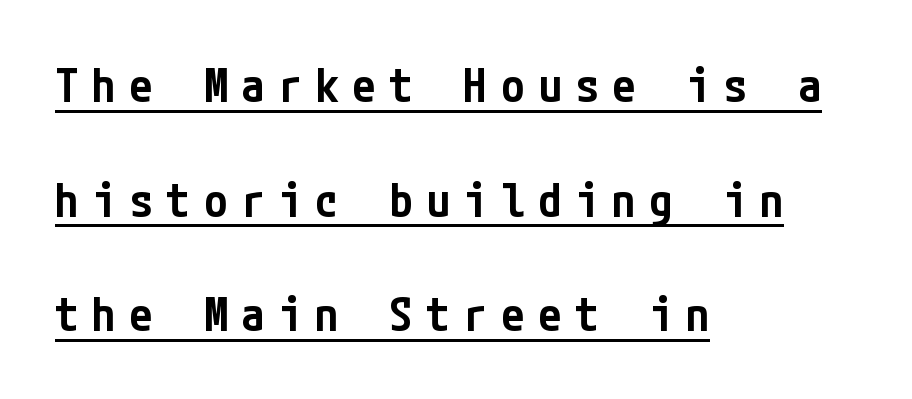
Q: Is the text bold? A: Semi-bold.
Q: Is the text italic (slanted)? A: No, it is upright.
Q: Is the typeface a serif or a sans-serif typeface? A: Sans-serif.
Q: Is the text underlined? A: Yes.
Q: How is the paragraph aligned? A: Left-aligned.
Q: Is the spacing between letters normal or unusually wide? A: Unusually wide.
Q: Is the spacing between lines tight, normal or loose? A: Loose.
Q: Width (condensed, normal, or wide)? A: Condensed.
Q: Stroke contrast? A: Low.
Q: x-height? A: Medium.
